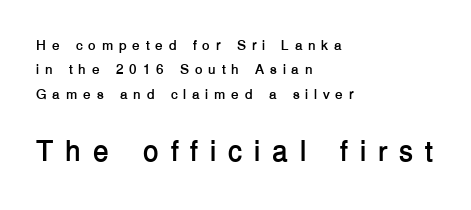
Spacing verdict: proportional, widths tailored to each character. Students, this is bold: see how much ink each stroke carries. Decoration check: the copy has no underline. Notice how the stems are strictly vertical — no italics here.
